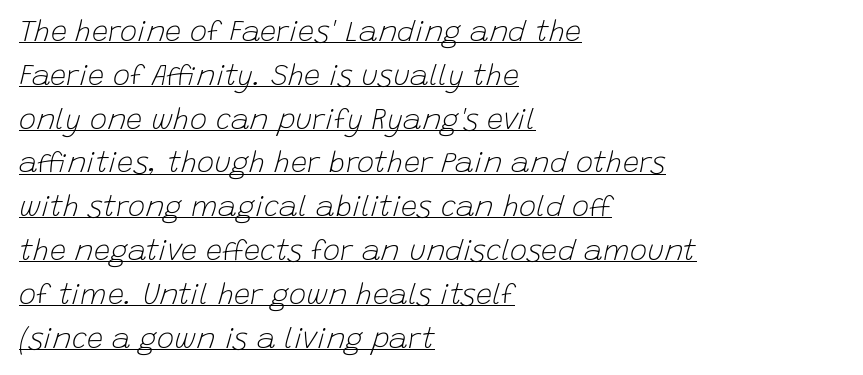
Q: Is the text bold? A: No.
Q: Is the text italic (slanted)? A: Yes, it leans right by about 15 degrees.
Q: Is the text underlined? A: Yes.
Q: How is the paragraph aligned? A: Left-aligned.
Q: Is the spacing between letters normal or unusually wide? A: Normal.
Q: Is the spacing between lines tight, normal or loose? A: Normal.
Q: Width (condensed, normal, or wide)? A: Normal.
Q: Stroke contrast? A: Low.
Q: x-height? A: Large.
Q: Monospaced? A: No.
